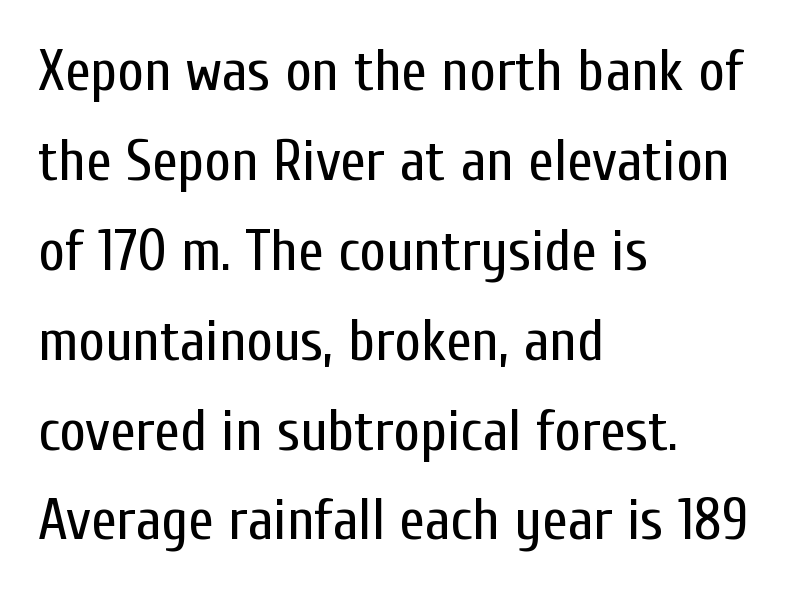
The image shows 58 px regular-weight, condensed sans-serif type, upright; set left-aligned, normal line spacing (1.55x), normal letter spacing, not underlined; low stroke contrast and a medium x-height.
